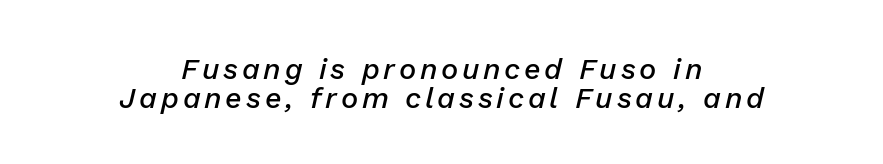
The image shows 29 px semibold type, italic (leaning right); set centered, tight line spacing (1.0x), not underlined; low stroke contrast and a medium x-height.
